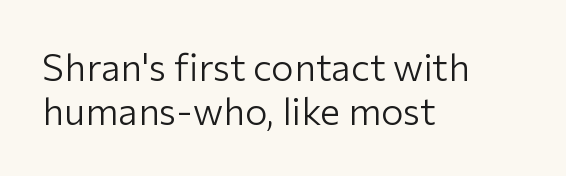
Decoration check: the copy has no underline. One-word summary of the alignment: left. Upright lettering throughout. Nothing sits at the stroke ends, so this counts as sans-serif. Do the characters align in a grid? No, the font is proportional.
